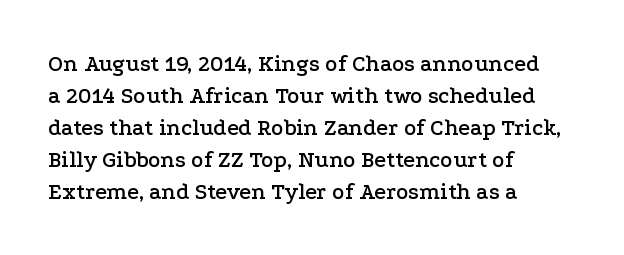
{"italic": "no", "underline": "no", "align": "left", "line_spacing": "normal", "line_spacing_ratio": 1.39, "letter_spacing": "normal", "letter_spacing_em": 0.0, "glyph_px": 23}
